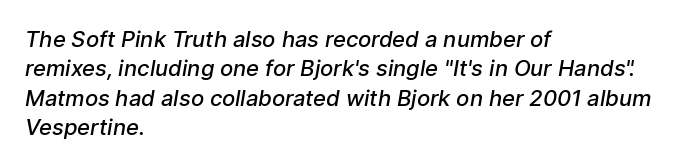
{"bold": "semi", "underline": "no", "align": "left", "line_spacing": "normal", "line_spacing_ratio": 1.33, "letter_spacing": "normal", "letter_spacing_em": 0.0, "glyph_px": 22}
